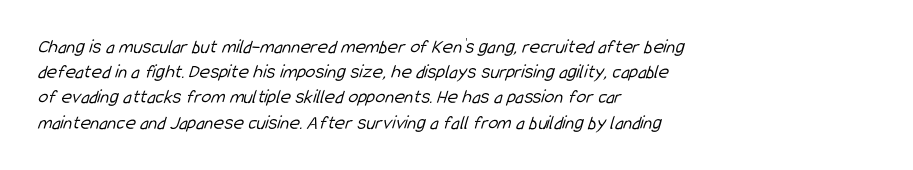
{"bold": "no", "underline": "no", "align": "left", "line_spacing": "normal", "line_spacing_ratio": 1.26, "letter_spacing": "normal", "letter_spacing_em": 0.0, "glyph_px": 20}
